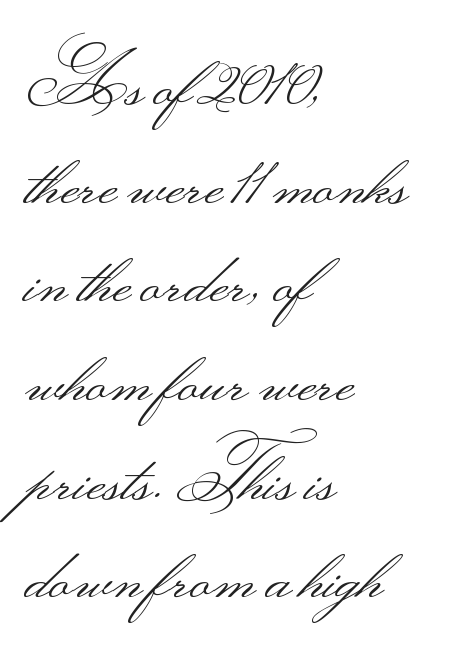
The image shows 71 px light, wide sans-serif type; set left-aligned, normal line spacing (1.39x), normal letter spacing, not underlined; medium stroke contrast.
